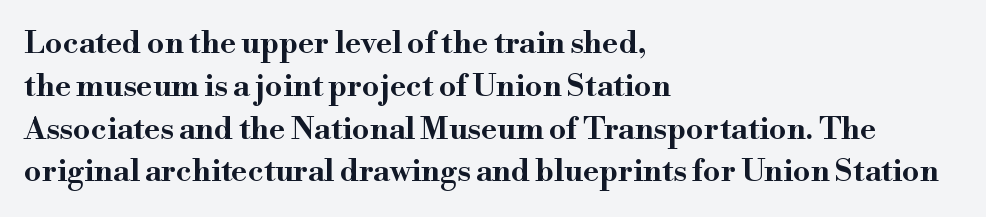
Successive baselines arrive at the customary interval. Glyph-to-glyph distance matches everyday printed text. Nobody drew a line under any word here. Ascenders rise straight up at ninety degrees. The letters carry serifs — small finishing strokes at the ends of their stems. Here the designer chose a conventional face with non-uniform glyph widths.
